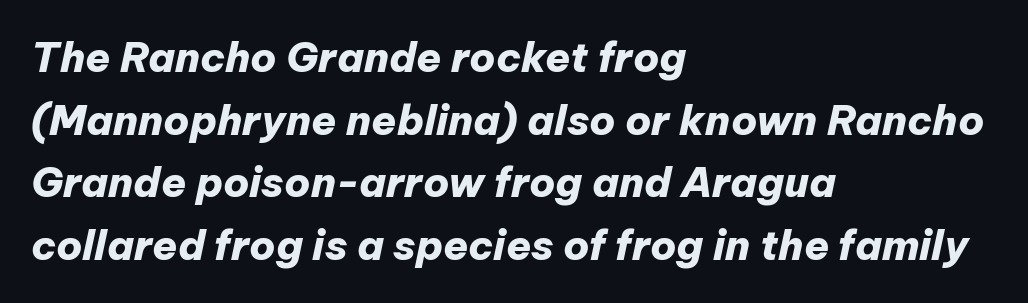
{"italic": "yes", "lean": "right", "slant_degrees": 12, "bold": "yes", "weight": "heavy", "width": "normal", "stroke_contrast": "low", "x_height": "medium", "monospaced": "no", "underline": "no", "align": "left", "line_spacing": "normal", "line_spacing_ratio": 1.53, "letter_spacing": "normal", "letter_spacing_em": 0.0, "glyph_px": 41}
